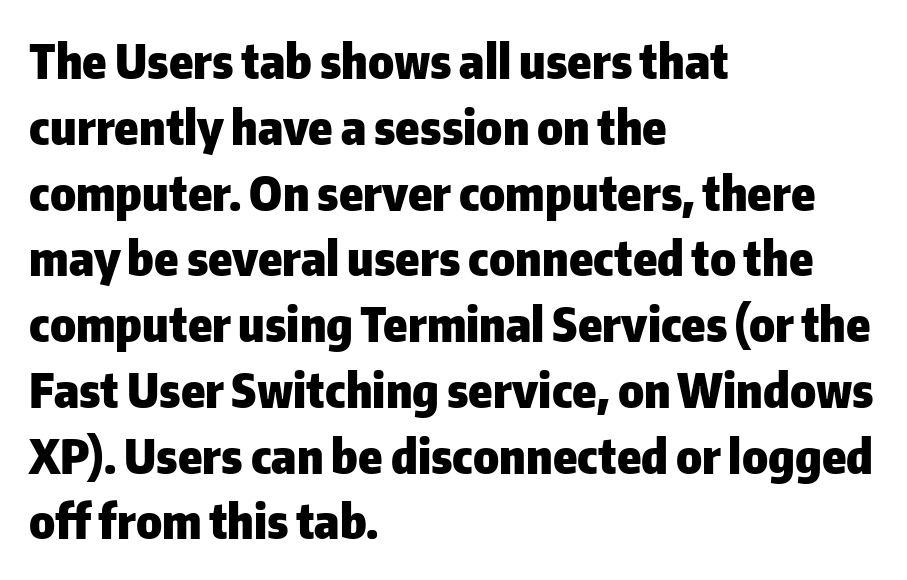
The image shows 48 px heavy sans-serif type, upright; set left-aligned, normal line spacing (1.37x), normal letter spacing, not underlined; low stroke contrast and a medium x-height.
